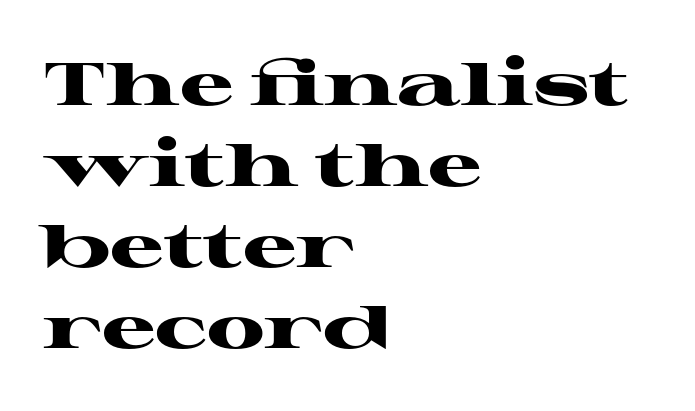
You could not count columns in this text — the font is proportionally spaced. Posture: upright roman. The passage shown stacks its lines at a standard gap. In terms of letterspacing, this is plain default setting. Left-aligned paragraph, ragged on the right.
